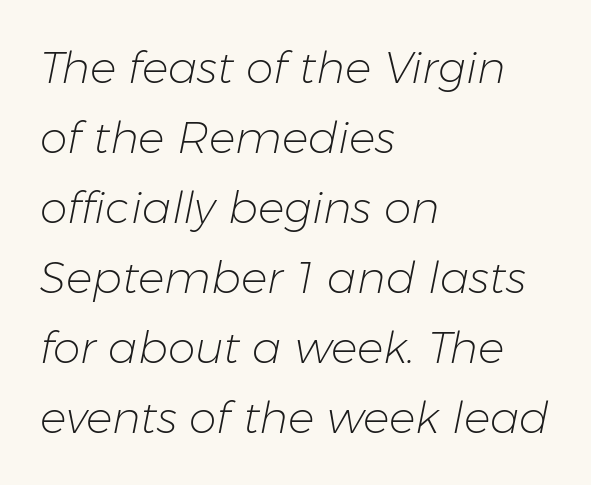
{"italic": "yes", "lean": "right", "slant_degrees": 11, "bold": "no", "weight": "light", "width": "normal", "stroke_contrast": "low", "x_height": "medium", "monospaced": "no", "underline": "no", "align": "left", "line_spacing": "normal", "line_spacing_ratio": 1.59, "letter_spacing": "normal", "letter_spacing_em": 0.0, "glyph_px": 44}
